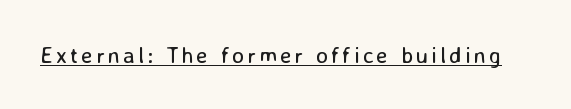
{"italic": "no", "bold": "no", "underline": "yes", "glyph_px": 23}
